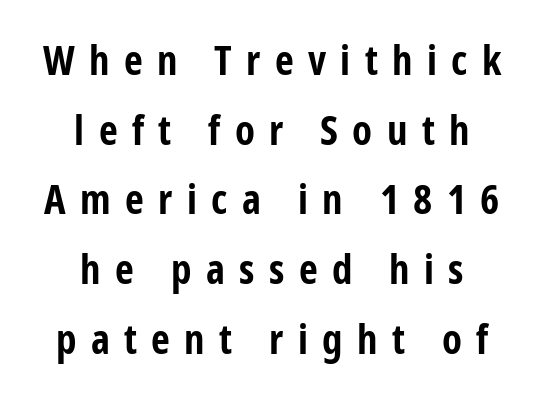
Q: Is the text bold? A: Yes.
Q: Is the text italic (slanted)? A: No, it is upright.
Q: Is the typeface a serif or a sans-serif typeface? A: Sans-serif.
Q: Is the text underlined? A: No.
Q: How is the paragraph aligned? A: Centered.
Q: Is the spacing between letters normal or unusually wide? A: Unusually wide.
Q: Is the spacing between lines tight, normal or loose? A: Normal.
Q: Width (condensed, normal, or wide)? A: Condensed.
Q: Stroke contrast? A: Low.
Q: x-height? A: Medium.
Q: Monospaced? A: No.
